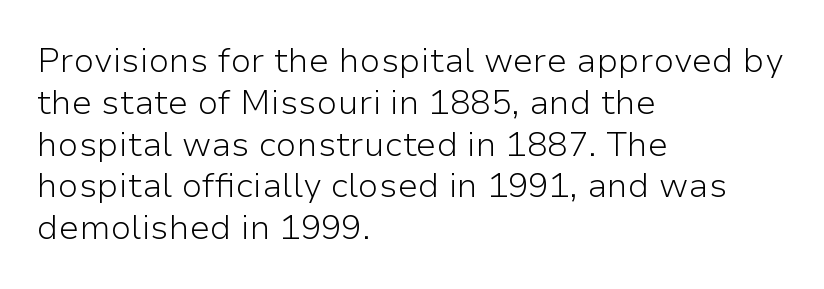
{"serif": "no", "italic": "no", "bold": "no", "weight": "light", "width": "normal", "stroke_contrast": "low", "x_height": "medium", "monospaced": "no", "underline": "no", "align": "left", "line_spacing_ratio": 1.23, "letter_spacing": "normal", "letter_spacing_em": 0.0, "glyph_px": 34}
